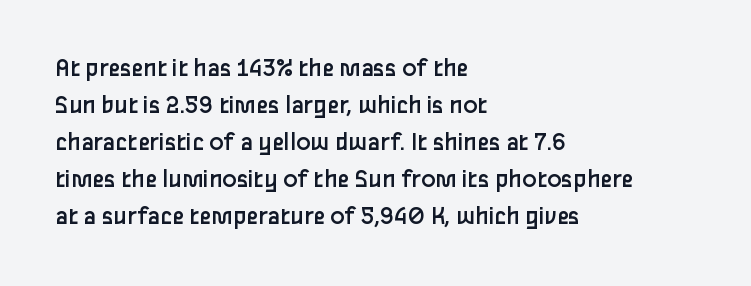
Q: Is the text bold? A: No.
Q: Is the text italic (slanted)? A: No, it is upright.
Q: Is the text underlined? A: No.
Q: How is the paragraph aligned? A: Left-aligned.
Q: Is the spacing between letters normal or unusually wide? A: Normal.
Q: Is the spacing between lines tight, normal or loose? A: Normal.
